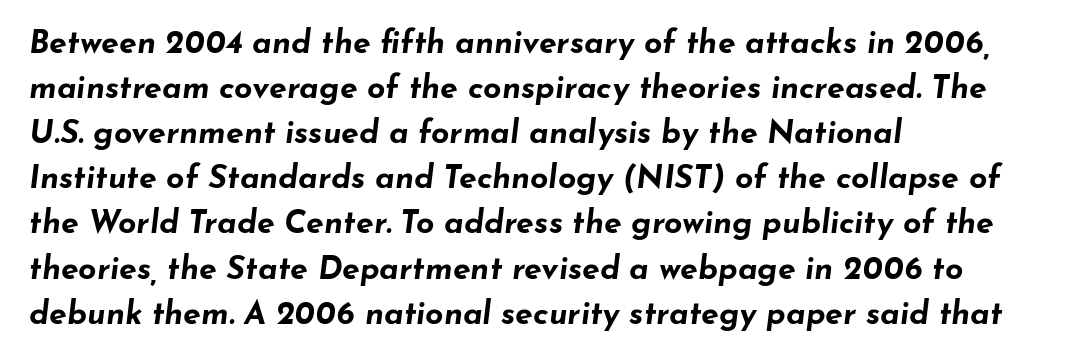
{"italic": "yes", "lean": "right", "slant_degrees": 7, "bold": "yes", "weight": "bold", "width": "wide", "stroke_contrast": "low", "x_height": "small", "monospaced": "no", "underline": "no", "align": "left", "line_spacing": "normal", "line_spacing_ratio": 1.41, "letter_spacing": "normal", "letter_spacing_em": 0.0, "glyph_px": 32}
